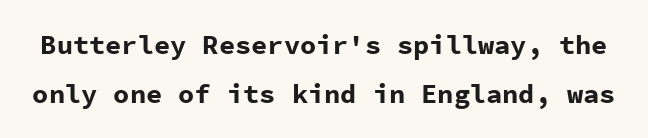
Q: Is the text bold? A: Yes.
Q: Is the text italic (slanted)? A: No, it is upright.
Q: Is the text underlined? A: No.
Q: Is the spacing between letters normal or unusually wide? A: Normal.
